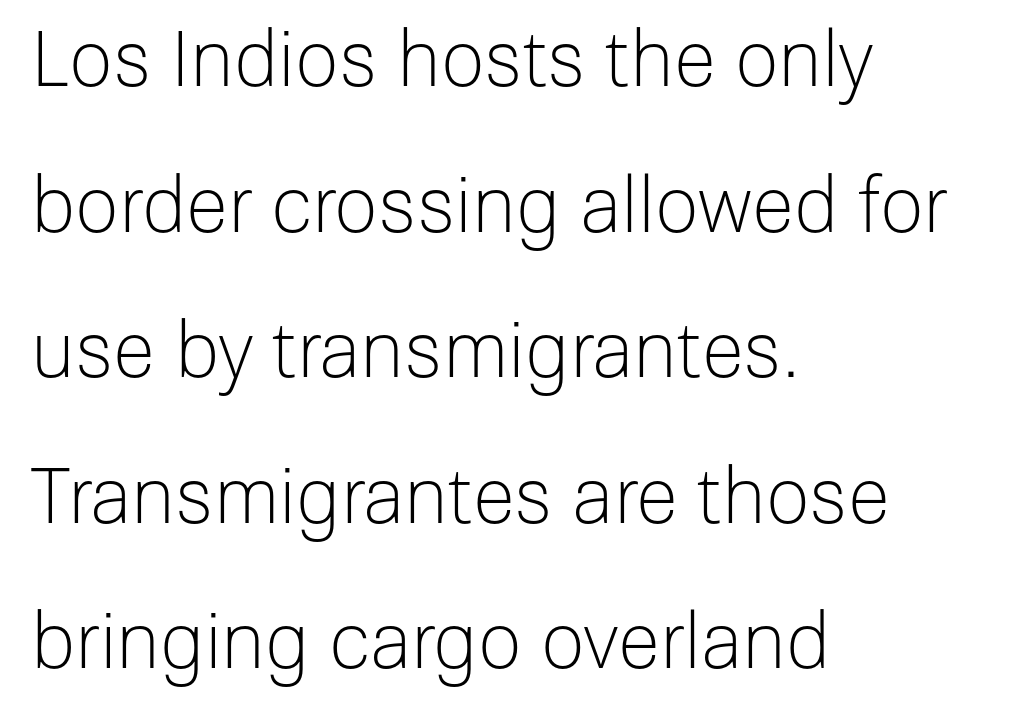
Q: Is the text bold? A: No.
Q: Is the text italic (slanted)? A: No, it is upright.
Q: Is the typeface a serif or a sans-serif typeface? A: Sans-serif.
Q: Is the text underlined? A: No.
Q: How is the paragraph aligned? A: Left-aligned.
Q: Is the spacing between letters normal or unusually wide? A: Normal.
Q: Width (condensed, normal, or wide)? A: Normal.
Q: Stroke contrast? A: Low.
Q: x-height? A: Medium.
Q: Monospaced? A: No.
